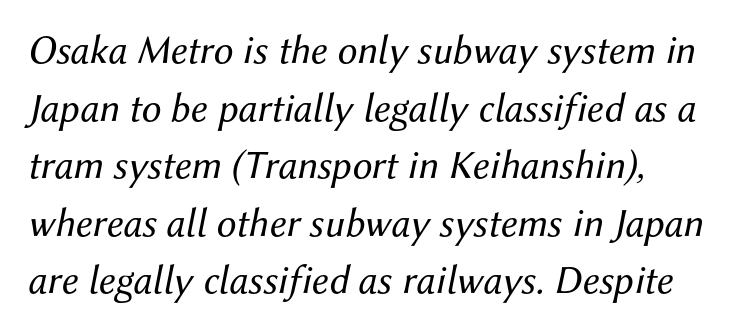
Q: Is the text bold? A: No.
Q: Is the text italic (slanted)? A: Yes, it leans right by about 12 degrees.
Q: Is the text underlined? A: No.
Q: Is the spacing between letters normal or unusually wide? A: Normal.
Q: Is the spacing between lines tight, normal or loose? A: Normal.
Q: Width (condensed, normal, or wide)? A: Normal.
Q: Stroke contrast? A: Medium.
Q: x-height? A: Medium.
Q: Monospaced? A: No.
